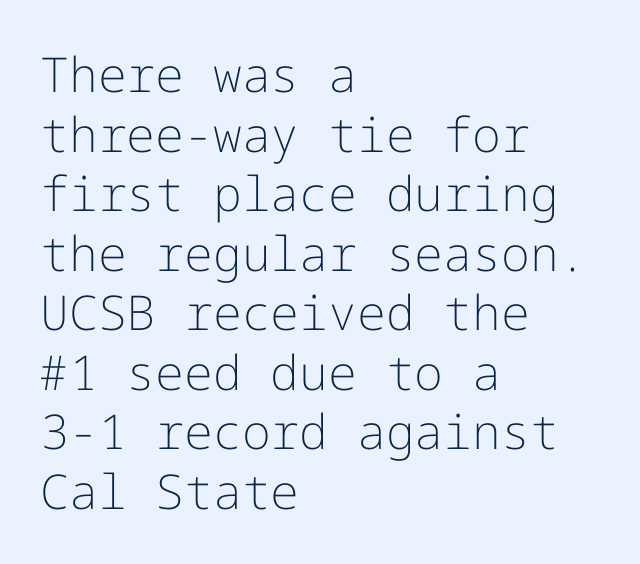
Q: Is the text bold? A: No.
Q: Is the text italic (slanted)? A: No, it is upright.
Q: Is the typeface a serif or a sans-serif typeface? A: Sans-serif.
Q: Is the text underlined? A: No.
Q: How is the paragraph aligned? A: Left-aligned.
Q: Is the spacing between letters normal or unusually wide? A: Normal.
Q: Width (condensed, normal, or wide)? A: Normal.
Q: Stroke contrast? A: Low.
Q: x-height? A: Medium.
